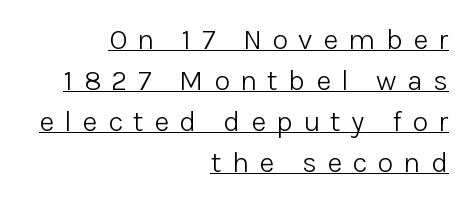
Is the letter spacing exaggerated? Yes — the characters are pushed far apart. Note: no serifs on the glyphs. Is the type heavy? It reads as light-to-regular instead. The setting favours the right margin, as signatures and pull-quotes sometimes do. The rendering uses the underline text-decoration.
